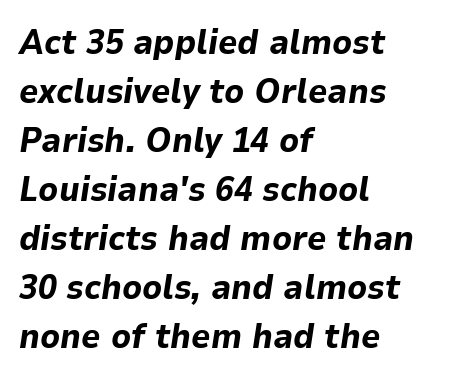
{"italic": "yes", "lean": "right", "slant_degrees": 9, "bold": "yes", "weight": "bold", "width": "normal", "stroke_contrast": "low", "x_height": "medium", "monospaced": "no", "underline": "no", "align": "left", "line_spacing": "normal", "line_spacing_ratio": 1.44, "letter_spacing": "normal", "letter_spacing_em": 0.0, "glyph_px": 34}
